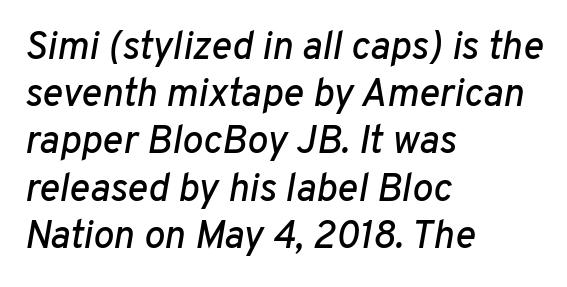
The image shows 39 px text type, italic (leaning right); set left-aligned, line spacing 1.21x, normal letter spacing, not underlined; low stroke contrast and a medium x-height.
